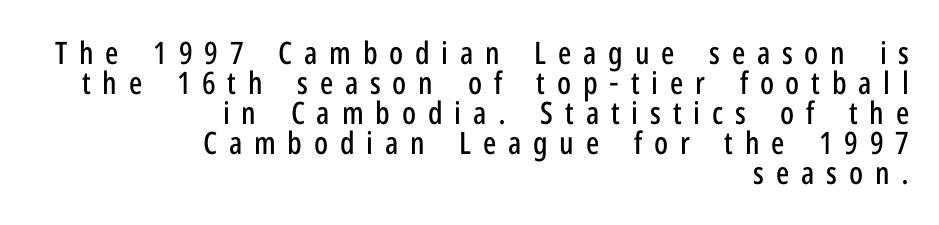
{"serif": "no", "italic": "no", "width": "condensed", "stroke_contrast": "low", "x_height": "medium", "monospaced": "no", "underline": "no", "align": "right", "line_spacing": "tight", "line_spacing_ratio": 0.97, "letter_spacing": "wide", "letter_spacing_em": 0.38, "glyph_px": 31}
